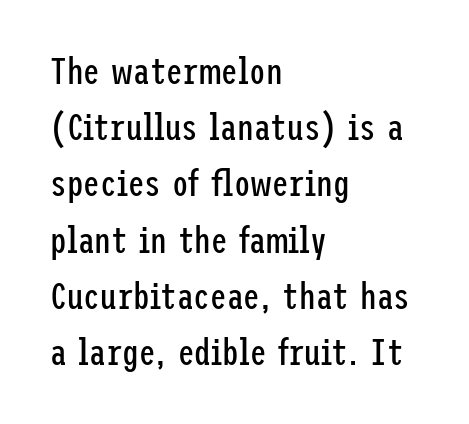
Q: Is the text bold? A: No.
Q: Is the text italic (slanted)? A: No, it is upright.
Q: Is the typeface a serif or a sans-serif typeface? A: Sans-serif.
Q: Is the text underlined? A: No.
Q: How is the paragraph aligned? A: Left-aligned.
Q: Is the spacing between letters normal or unusually wide? A: Normal.
Q: Is the spacing between lines tight, normal or loose? A: Normal.
Q: Width (condensed, normal, or wide)? A: Condensed.
Q: Stroke contrast? A: Low.
Q: x-height? A: Medium.
